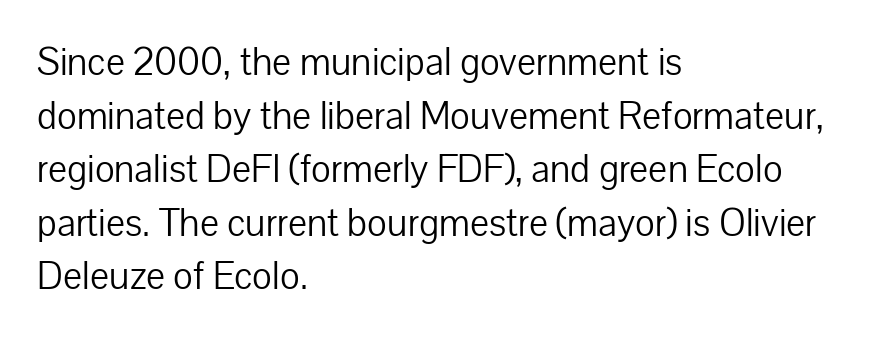
Students, note that the glyphs here touch the page at normal intervals. The rendering anchors every line to the left-hand side. Horizontal bands of white between lines are of average thickness. Style check: upright. The strokes are not fattened; the text isn't bold. You can tell from the bare stems that sans-serif type was used.
